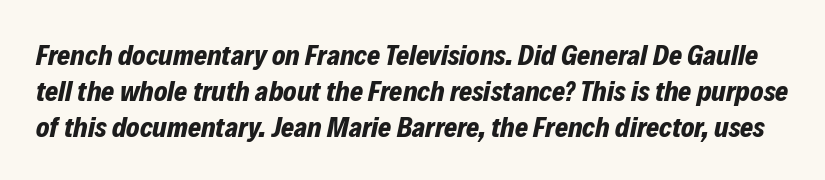
The image shows 28 px bold type, italic (leaning right); set normal line spacing (1.29x), normal letter spacing, not underlined; low stroke contrast and a medium x-height.
